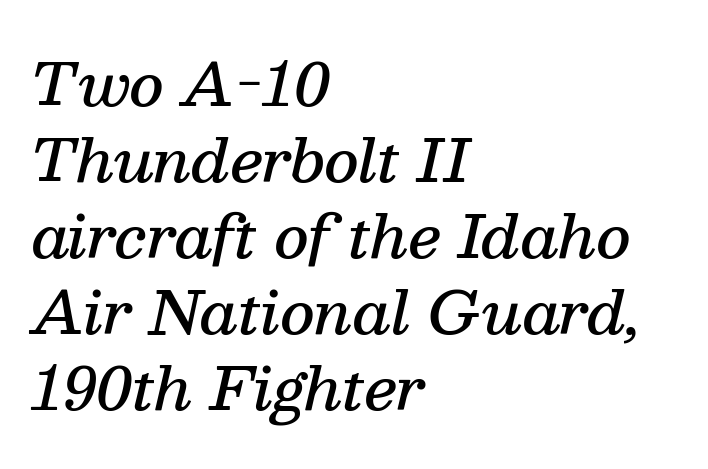
The image shows 59 px semibold serif type, italic (leaning right); set left-aligned, normal line spacing (1.29x), normal letter spacing, not underlined; medium stroke contrast and a medium x-height.
